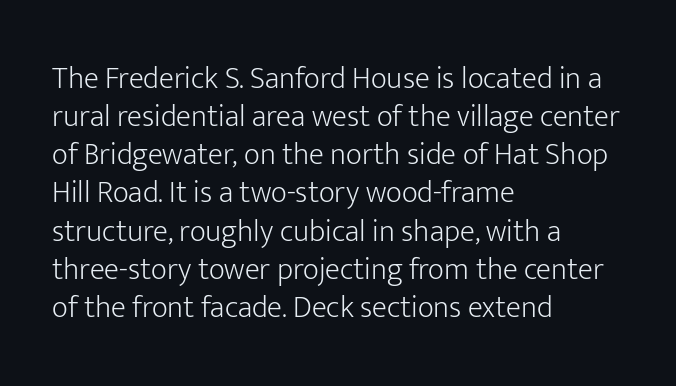
Q: Is the text bold? A: No.
Q: Is the text italic (slanted)? A: No, it is upright.
Q: Is the typeface a serif or a sans-serif typeface? A: Sans-serif.
Q: Is the text underlined? A: No.
Q: How is the paragraph aligned? A: Left-aligned.
Q: Is the spacing between letters normal or unusually wide? A: Normal.
Q: Width (condensed, normal, or wide)? A: Normal.
Q: Stroke contrast? A: Low.
Q: x-height? A: Medium.
Q: Monospaced? A: No.
